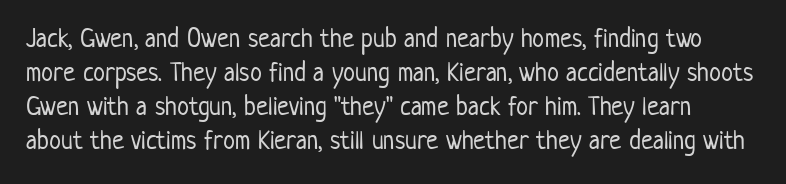
{"italic": "no", "bold": "no", "underline": "no", "line_spacing": "normal", "line_spacing_ratio": 1.26, "letter_spacing": "normal", "letter_spacing_em": 0.0, "glyph_px": 27}
